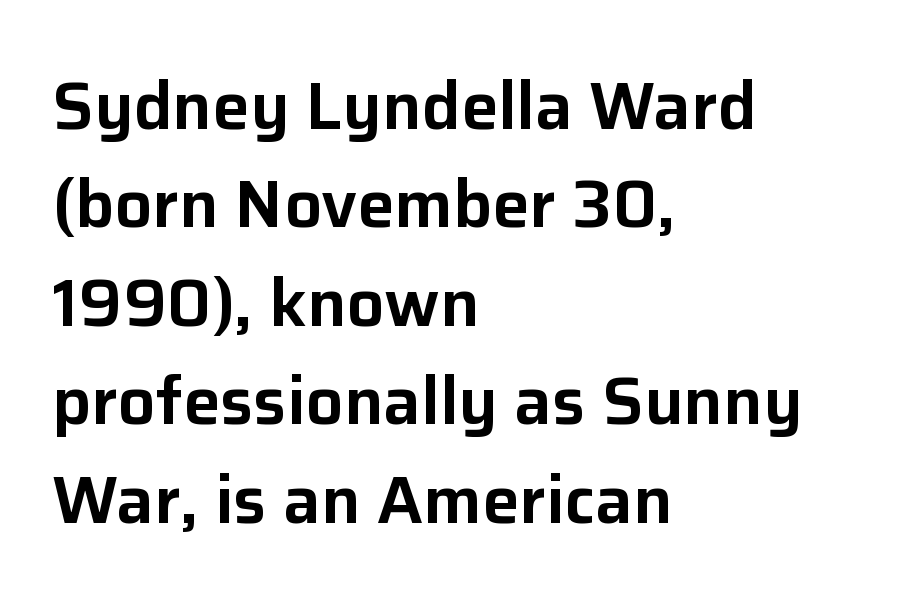
The image shows 67 px sans-serif type, upright; set left-aligned, normal line spacing (1.47x), normal letter spacing, not underlined; low stroke contrast and a medium x-height.
